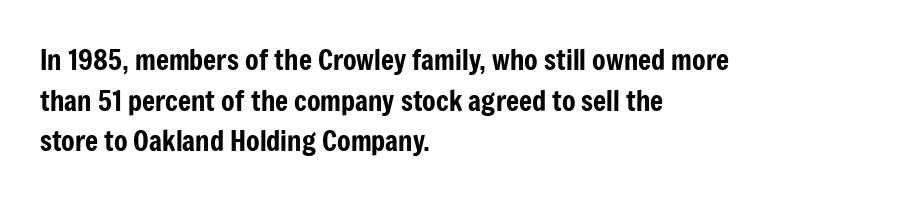
The image shows 28 px condensed sans-serif type, upright; set left-aligned, normal line spacing (1.45x), normal letter spacing, not underlined; low stroke contrast and a medium x-height.
